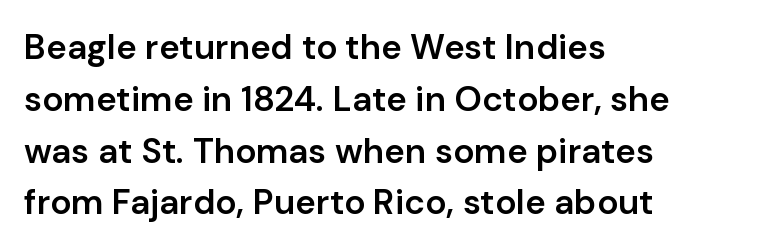
Is this a fixed-width face? No — the glyphs have proportional, varying widths. The type sits square on the baseline with zero lean. A classic flush-left, rag-right setting is used for this passage. Nope, no serifs anywhere on these letters. A clean baseline with only descenders dipping below it.
